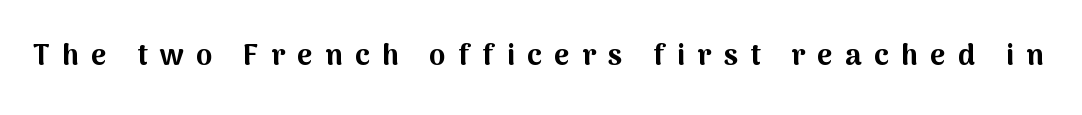
The image shows 29 px bold sans-serif type, upright; set unusually wide letter spacing (+0.43 em), not underlined; medium stroke contrast and a medium x-height.
